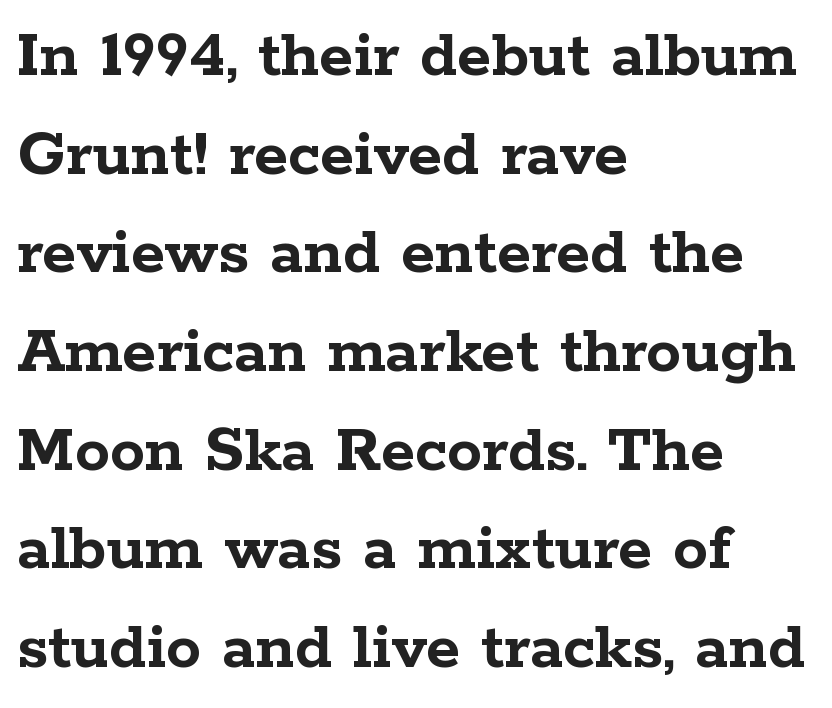
Tall strokes in this sample are plumb rather than angled. Underlining? Definitely not there. Little horizontal feet cap the strokes, marking this as serif type. Which margin do the lines hug? The left one — the right edge is uneven. Normally led — the rows are evenly, conventionally spaced.
